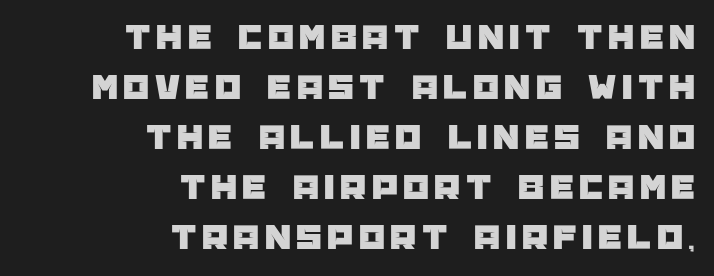
{"serif": "no", "italic": "no", "width": "normal", "stroke_contrast": "low", "x_height": "large", "monospaced": "no", "underline": "no", "align": "right", "line_spacing": "normal", "line_spacing_ratio": 1.35, "glyph_px": 37}
